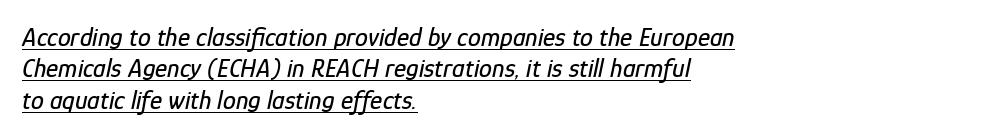
Q: Is the text italic (slanted)? A: Yes, it leans right by about 12 degrees.
Q: Is the text underlined? A: Yes.
Q: How is the paragraph aligned? A: Left-aligned.
Q: Is the spacing between letters normal or unusually wide? A: Normal.
